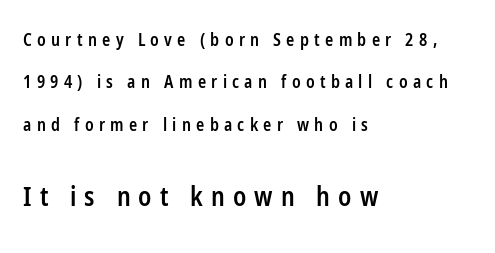
{"italic": "no", "bold": "semi", "underline": "no", "align": "left", "line_spacing": "loose", "line_spacing_ratio": 2.5, "letter_spacing": "wide", "letter_spacing_em": 0.31, "larger_block": "second", "size_ratio": 1.53, "glyph_px": 26}
